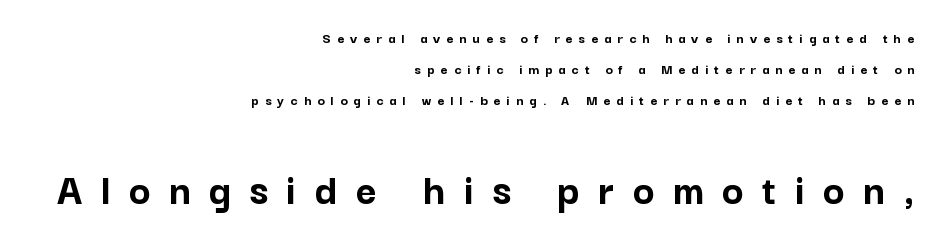
{"serif": "no", "italic": "no", "bold": "yes", "weight": "semibold", "width": "normal", "stroke_contrast": "low", "x_height": "medium", "monospaced": "no", "underline": "no", "align": "right", "line_spacing": "loose", "line_spacing_ratio": 2.06, "letter_spacing": "wide", "letter_spacing_em": 0.41, "larger_block": "second", "size_ratio": 3.0, "glyph_px": 45}
